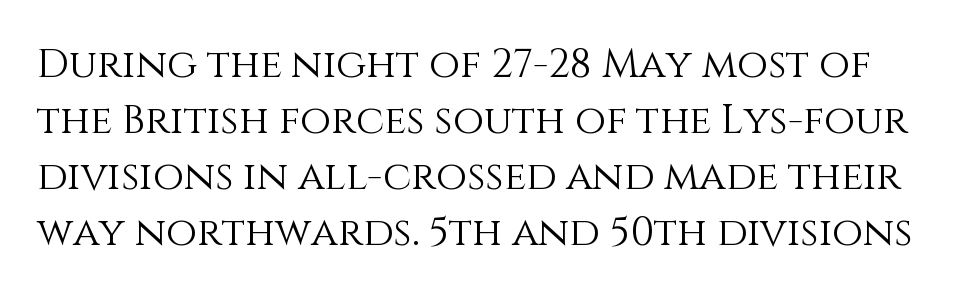
The image shows 40 px light type, upright; set normal line spacing (1.4x), normal letter spacing, not underlined; medium stroke contrast and a large x-height.
